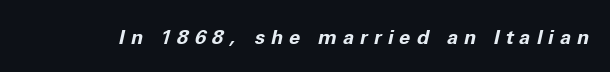
The tracking jumps out immediately: characters are airy and widely separated. Typesetter's note: full bold, strokes at maximum text heaviness. The face used here has a pronounced slope to its letters. Descenders hang freely into open space.
